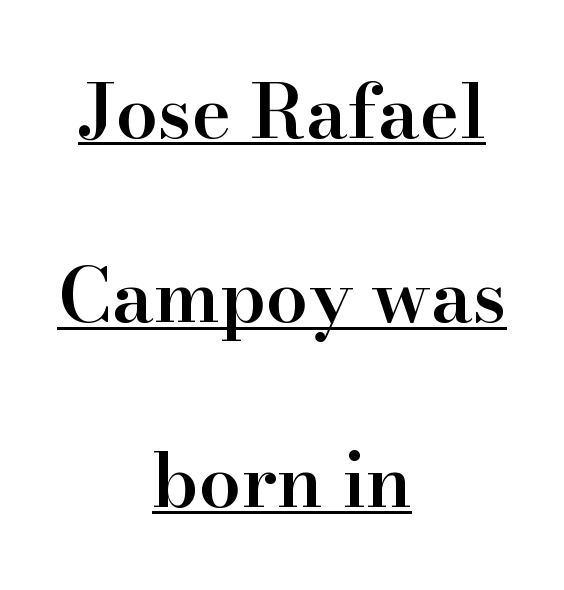
The image shows 75 px semibold serif type, upright; set centered, loose line spacing (2.46x), normal letter spacing, underlined; high stroke contrast and a small x-height.
